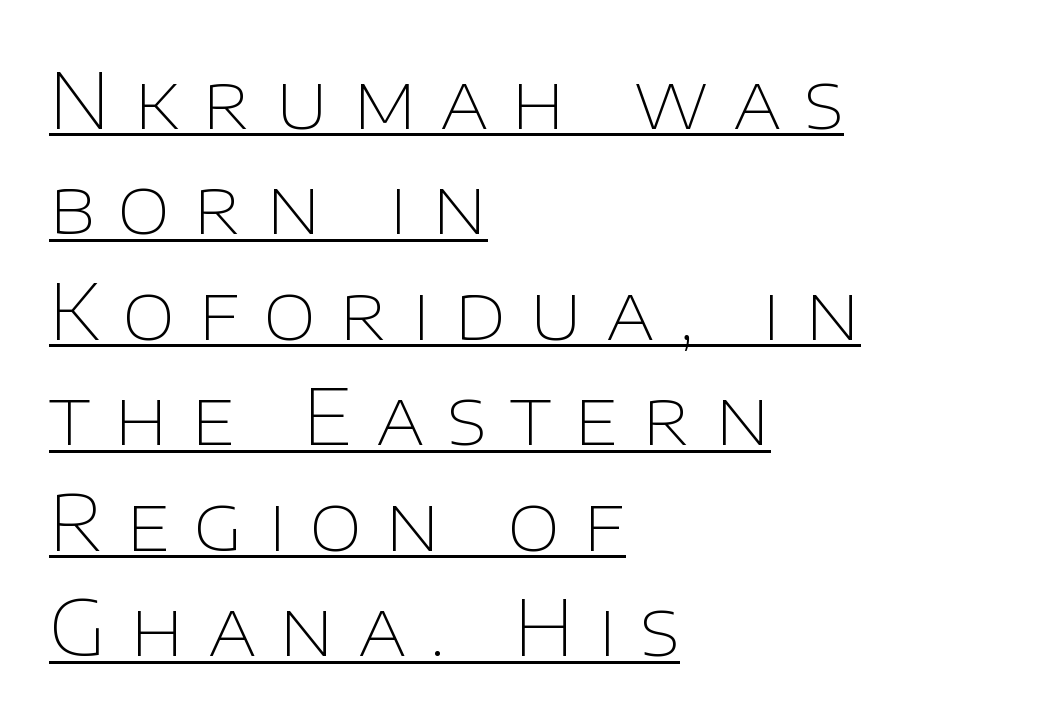
{"serif": "no", "italic": "no", "bold": "no", "weight": "thin", "width": "normal", "stroke_contrast": "low", "x_height": "large", "monospaced": "no", "underline": "yes", "align": "left", "line_spacing": "normal", "line_spacing_ratio": 1.37, "letter_spacing": "wide", "letter_spacing_em": 0.3, "glyph_px": 77}
